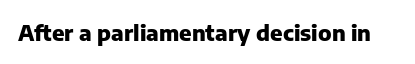
The image shows 22 px bold type, upright; set normal letter spacing, not underlined.
